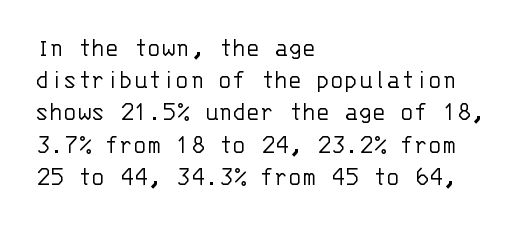
No letter is thick-stroked: the sample isn't bold. The lettering stays uniformly vertical, giving the passage a roman look. This sample uses plain, unmodified letter spacing. These lines stack with their left ends in a neat column. The gap between lines stays unmarked.
